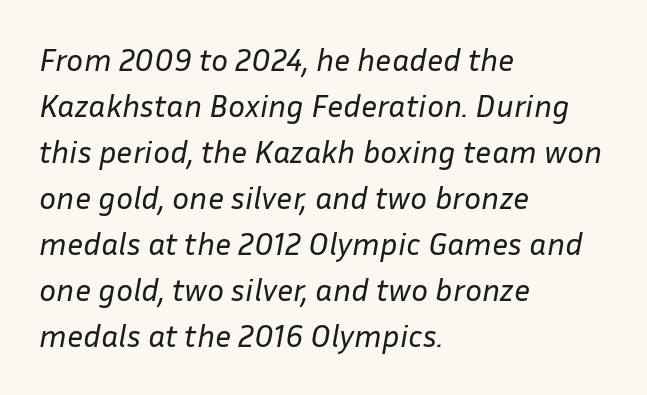
{"italic": "yes", "lean": "right", "slant_degrees": 10, "bold": "no", "weight": "regular", "width": "normal", "stroke_contrast": "low", "x_height": "medium", "monospaced": "no", "underline": "no", "align": "left", "line_spacing": "normal", "line_spacing_ratio": 1.44, "letter_spacing": "normal", "letter_spacing_em": 0.0, "glyph_px": 32}
